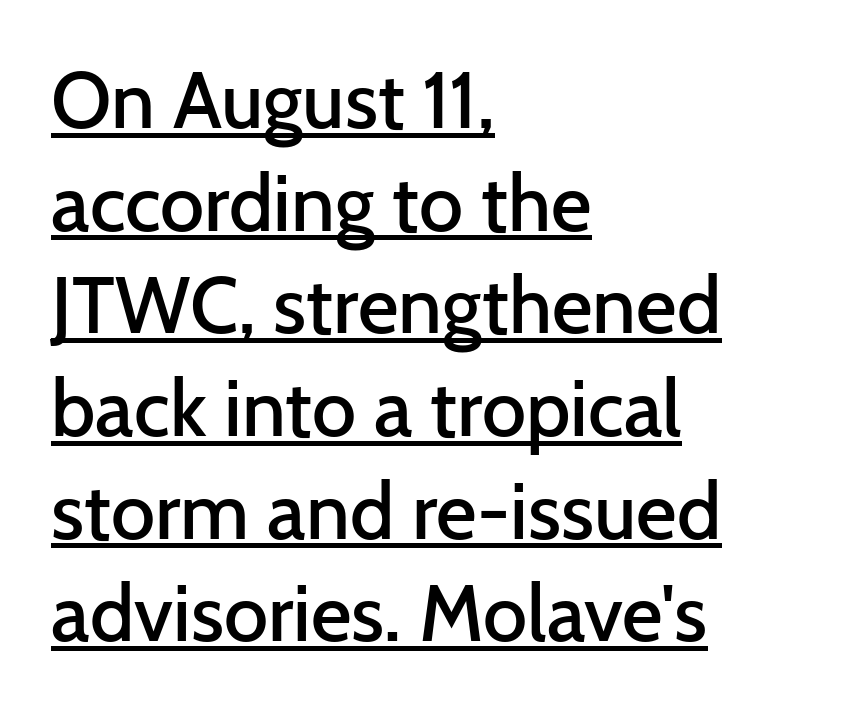
Q: Is the text bold? A: Semi-bold.
Q: Is the text italic (slanted)? A: No, it is upright.
Q: Is the typeface a serif or a sans-serif typeface? A: Sans-serif.
Q: Is the text underlined? A: Yes.
Q: How is the paragraph aligned? A: Left-aligned.
Q: Is the spacing between letters normal or unusually wide? A: Normal.
Q: Is the spacing between lines tight, normal or loose? A: Normal.
Q: Width (condensed, normal, or wide)? A: Normal.
Q: Stroke contrast? A: Low.
Q: x-height? A: Medium.
Q: Monospaced? A: No.
